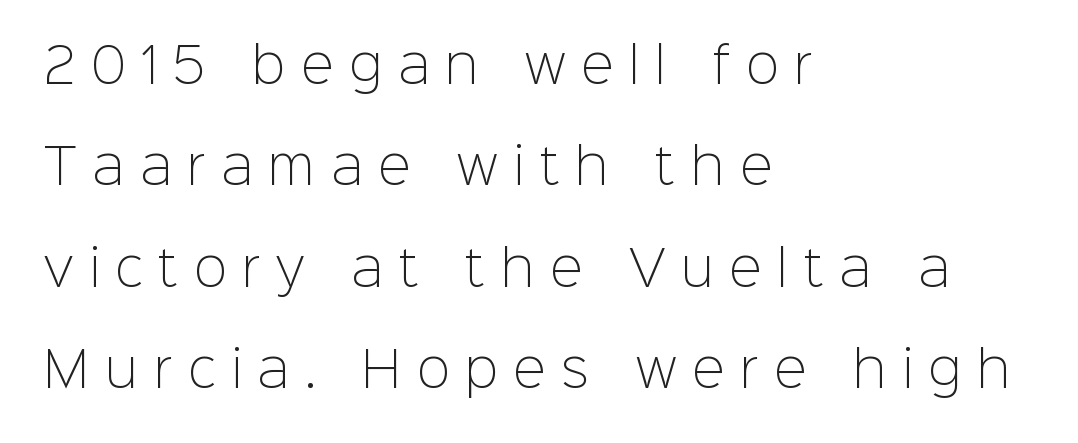
The image shows 49 px light sans-serif type, upright; set left-aligned, loose line spacing (2.07x), unusually wide letter spacing (+0.32 em), not underlined; low stroke contrast and a medium x-height.
